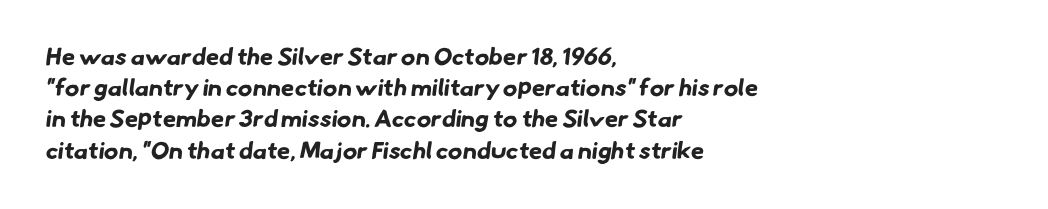
{"bold": "yes", "underline": "no", "align": "left", "line_spacing": "normal", "line_spacing_ratio": 1.3, "letter_spacing": "normal", "letter_spacing_em": 0.0, "glyph_px": 24}
